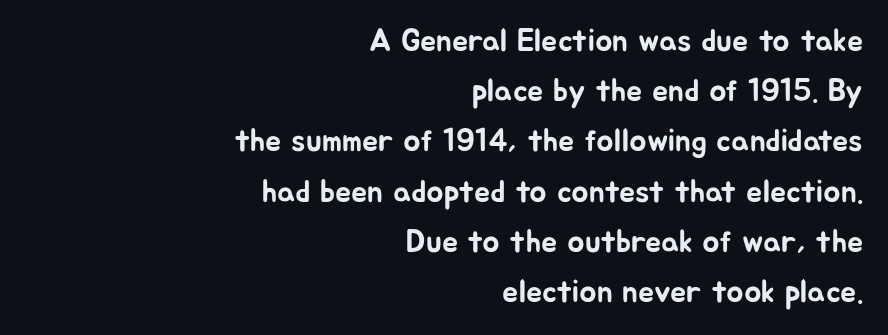
{"serif": "no", "italic": "no", "width": "normal", "stroke_contrast": "low", "x_height": "medium", "monospaced": "no", "underline": "no", "align": "right", "line_spacing": "normal", "line_spacing_ratio": 1.57, "letter_spacing": "normal", "letter_spacing_em": 0.0, "glyph_px": 32}
